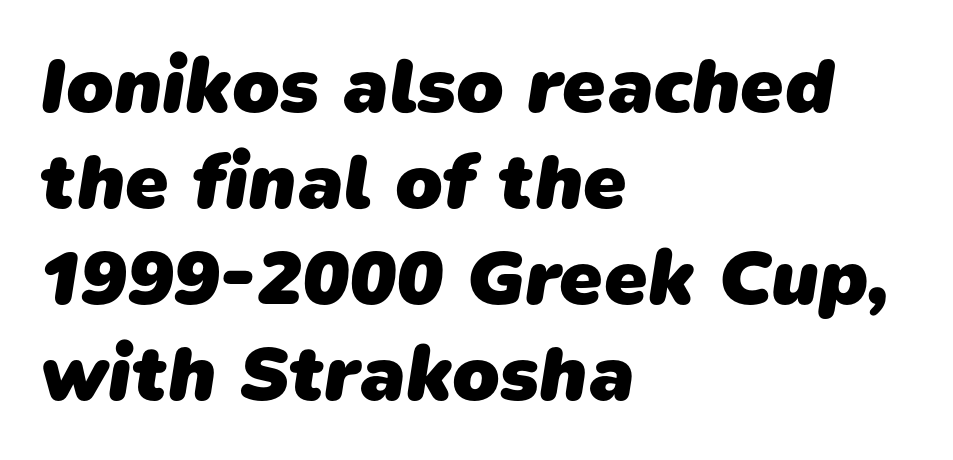
{"serif": "no", "bold": "yes", "weight": "heavy", "width": "normal", "stroke_contrast": "low", "x_height": "medium", "monospaced": "no", "underline": "no", "align": "left", "line_spacing_ratio": 1.23, "letter_spacing": "normal", "letter_spacing_em": 0.0, "glyph_px": 78}
